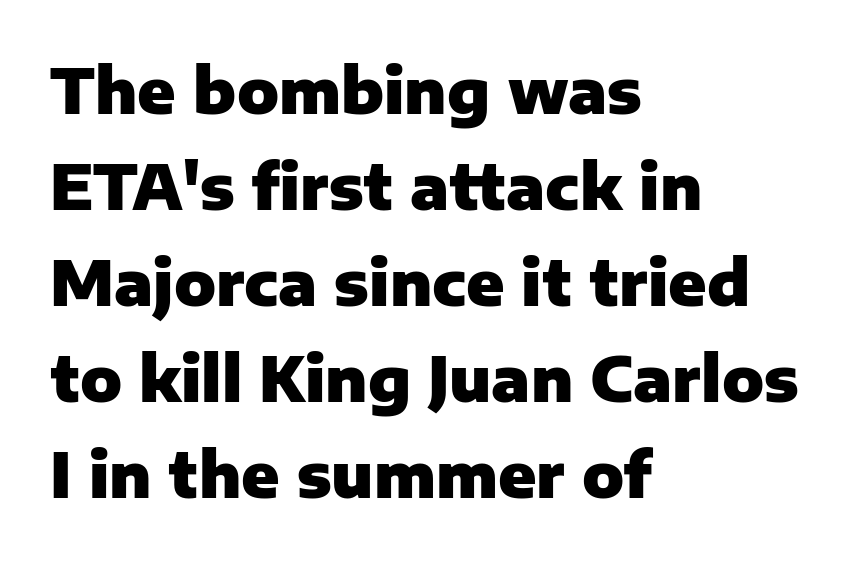
{"serif": "no", "italic": "no", "bold": "yes", "weight": "heavy", "width": "normal", "stroke_contrast": "low", "x_height": "medium", "monospaced": "no", "underline": "no", "align": "left", "line_spacing": "normal", "line_spacing_ratio": 1.55, "letter_spacing": "normal", "letter_spacing_em": 0.0, "glyph_px": 62}
